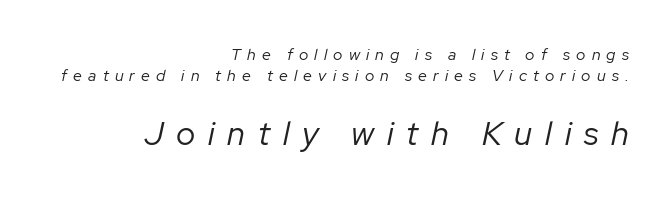
Q: Is the text bold? A: No.
Q: Is the text italic (slanted)? A: Yes, it leans right by about 12 degrees.
Q: Is the text underlined? A: No.
Q: How is the paragraph aligned? A: Right-aligned.
Q: Is the spacing between letters normal or unusually wide? A: Unusually wide.
Q: Is the spacing between lines tight, normal or loose? A: Normal.
Q: Which block of text is set in a larger size, the first (top) or the second (bottom)? A: The second (bottom) one.
Q: Width (condensed, normal, or wide)? A: Normal.
Q: Stroke contrast? A: Low.
Q: x-height? A: Medium.
Q: Monospaced? A: No.
